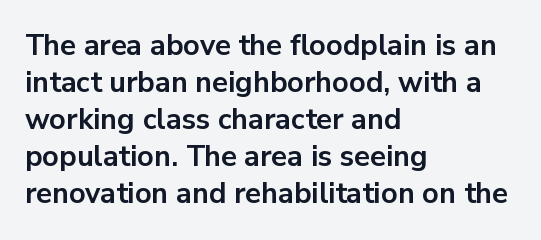
{"serif": "no", "italic": "no", "bold": "yes", "weight": "bold", "width": "normal", "stroke_contrast": "low", "x_height": "medium", "monospaced": "no", "underline": "no", "align": "left", "line_spacing": "normal", "line_spacing_ratio": 1.28, "letter_spacing": "normal", "letter_spacing_em": 0.0, "glyph_px": 29}
